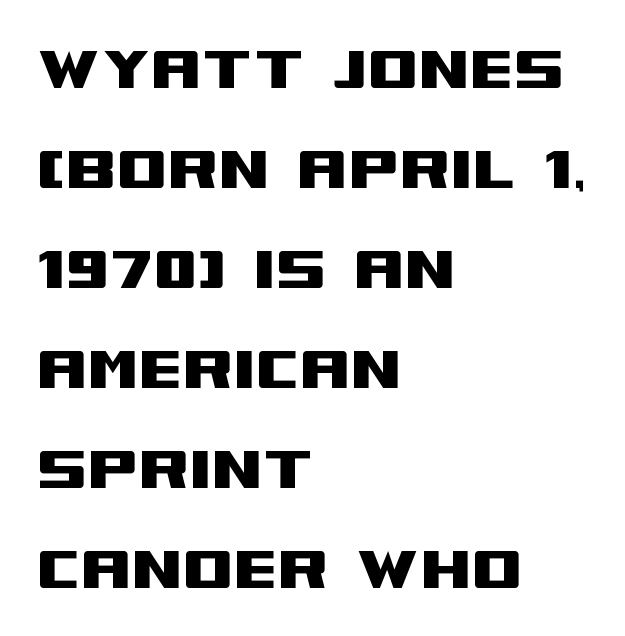
The letters stand straight up with perfectly vertical stems. The words here are not underlined. Tracking value appears to be zero — textbook default spacing. The space between consecutive lines is moderate. A typesetter would label this face a sans.
